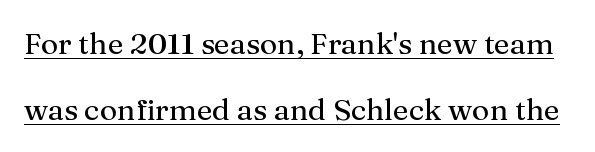
Q: Is the text italic (slanted)? A: No, it is upright.
Q: Is the typeface a serif or a sans-serif typeface? A: Serif.
Q: Is the text underlined? A: Yes.
Q: Is the spacing between letters normal or unusually wide? A: Normal.
Q: Is the spacing between lines tight, normal or loose? A: Loose.
Q: Width (condensed, normal, or wide)? A: Normal.
Q: Stroke contrast? A: Medium.
Q: x-height? A: Medium.
Q: Monospaced? A: No.
